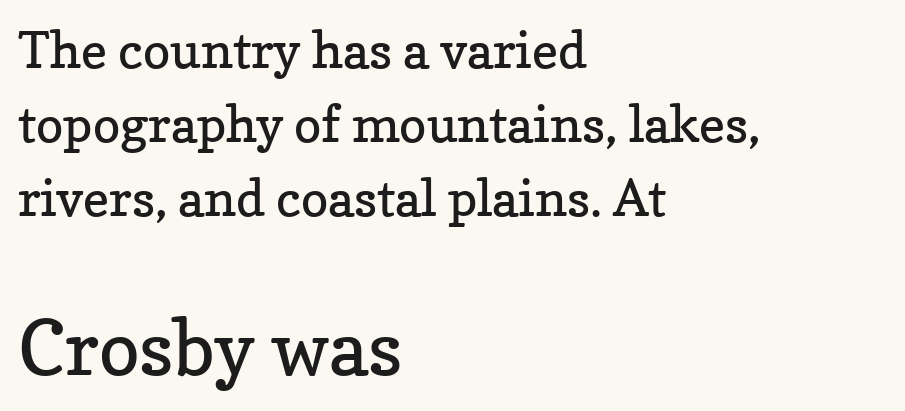
{"serif": "yes", "italic": "no", "bold": "no", "weight": "regular", "width": "normal", "stroke_contrast": "low", "x_height": "medium", "monospaced": "no", "underline": "no", "align": "left", "line_spacing": "normal", "line_spacing_ratio": 1.45, "letter_spacing": "normal", "letter_spacing_em": 0.0, "larger_block": "second", "size_ratio": 1.49, "glyph_px": 76}
